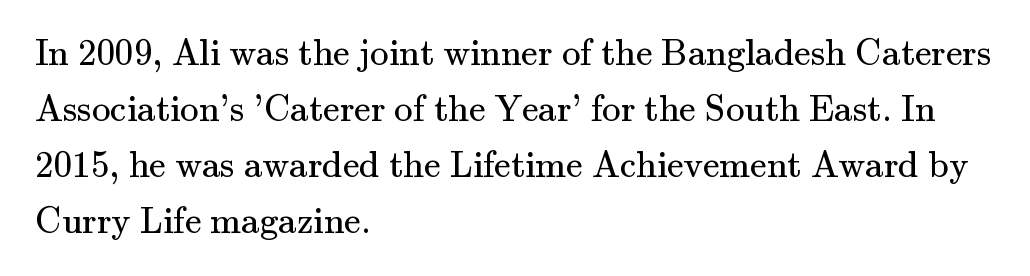
Nothing heavy about these letters — not bold at all. In CSS terms this would be text-align: left. The type is set solid horizontally, with unmodified tracking. Descenders hang freely into open space. Posture: upright roman. Do the characters align in a grid? No, the font is proportional.
